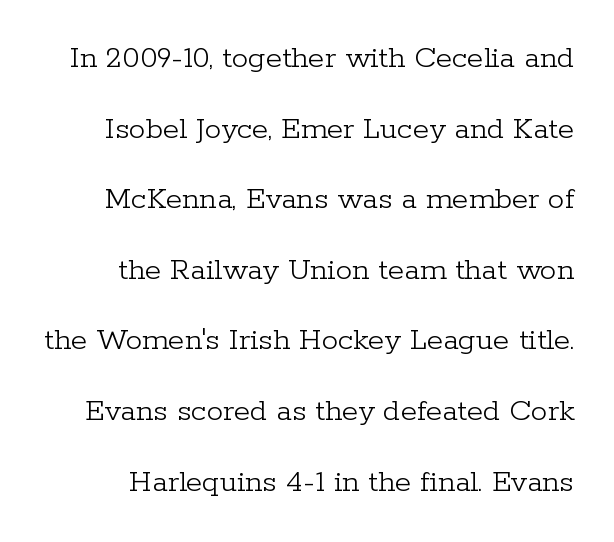
{"serif": "yes", "italic": "no", "bold": "no", "weight": "light", "width": "normal", "stroke_contrast": "low", "x_height": "medium", "monospaced": "no", "underline": "no", "line_spacing": "loose", "line_spacing_ratio": 2.14, "letter_spacing": "normal", "letter_spacing_em": 0.0, "glyph_px": 33}
